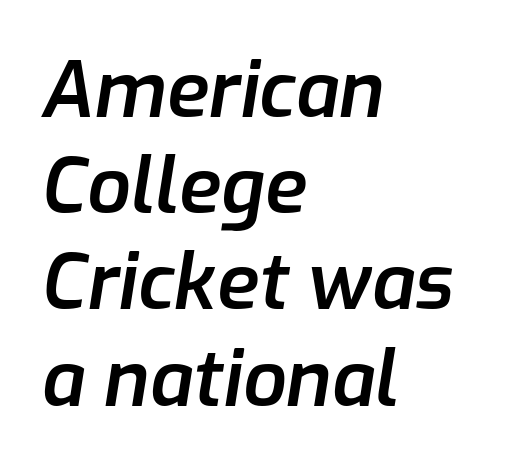
Q: Is the text bold? A: Semi-bold.
Q: Is the text italic (slanted)? A: Yes, it leans right by about 9 degrees.
Q: Is the text underlined? A: No.
Q: How is the paragraph aligned? A: Left-aligned.
Q: Is the spacing between letters normal or unusually wide? A: Normal.
Q: Is the spacing between lines tight, normal or loose? A: Normal.
Q: Width (condensed, normal, or wide)? A: Normal.
Q: Stroke contrast? A: Low.
Q: x-height? A: Medium.
Q: Monospaced? A: No.
